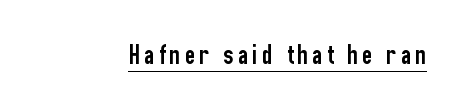
{"serif": "no", "italic": "no", "width": "condensed", "stroke_contrast": "low", "x_height": "medium", "monospaced": "no", "underline": "yes", "glyph_px": 28}
